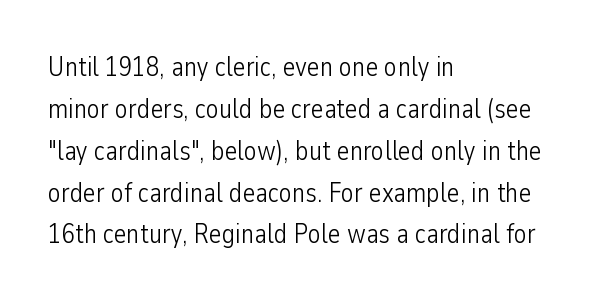
{"italic": "no", "bold": "no", "underline": "no", "align": "left", "line_spacing": "normal", "line_spacing_ratio": 1.55, "letter_spacing": "normal", "letter_spacing_em": 0.0, "glyph_px": 27}
